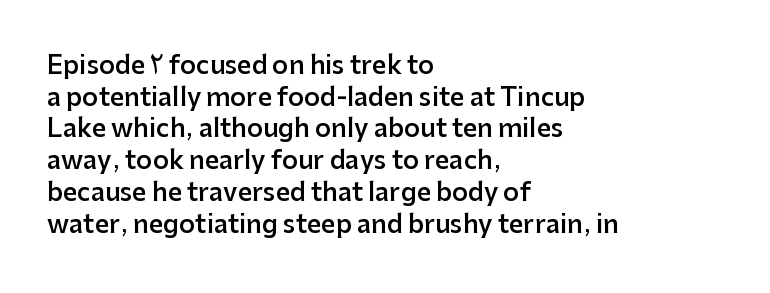
{"italic": "no", "bold": "semi", "underline": "no", "align": "left", "line_spacing": "normal", "line_spacing_ratio": 1.27, "letter_spacing": "normal", "letter_spacing_em": 0.0, "glyph_px": 25}
